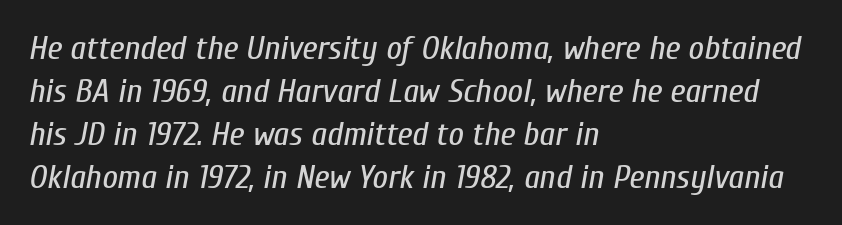
The image shows 34 px regular-weight, condensed type, italic (leaning right); set left-aligned, normal line spacing (1.26x), normal letter spacing, not underlined; low stroke contrast and a medium x-height.
